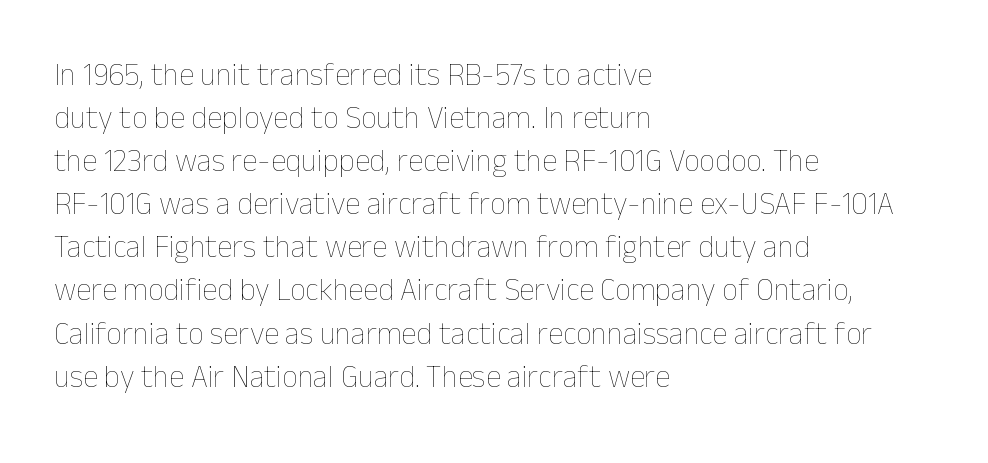
The image shows 31 px thin type, upright; set left-aligned, normal line spacing (1.39x), normal letter spacing, not underlined; low stroke contrast and a medium x-height.
